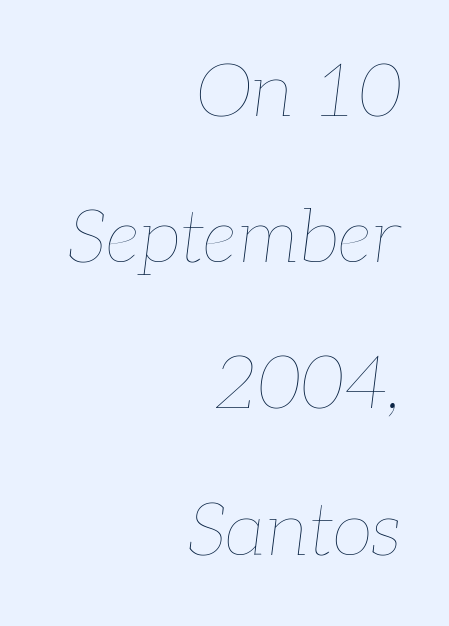
{"italic": "yes", "lean": "right", "slant_degrees": 7, "bold": "no", "weight": "thin", "width": "normal", "stroke_contrast": "low", "x_height": "medium", "monospaced": "no", "underline": "no", "align": "right", "line_spacing": "loose", "line_spacing_ratio": 1.95, "letter_spacing": "normal", "letter_spacing_em": 0.0, "glyph_px": 75}
